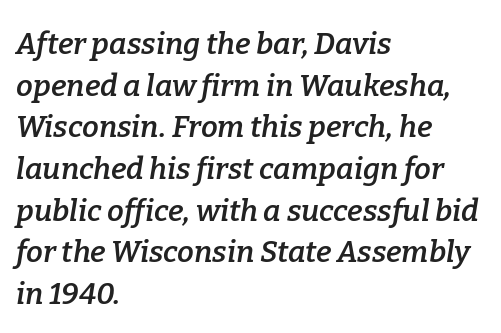
The passage shown stacks its lines at a standard gap. Little horizontal feet cap the strokes, marking this as serif type. Character widths vary here, with narrow letters taking less room than wide ones. The sample has been set in demibold, a notch under bold. Check the space under the baseline: it is left empty. Caption: standard tracking, unaltered.
